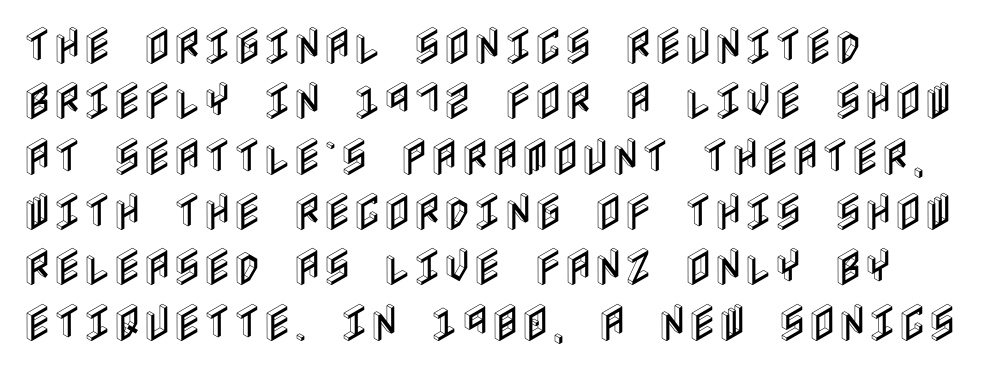
Q: Is the text italic (slanted)? A: No, it is upright.
Q: Is the text underlined? A: No.
Q: How is the paragraph aligned? A: Left-aligned.
Q: Is the spacing between letters normal or unusually wide? A: Normal.
Q: Is the spacing between lines tight, normal or loose? A: Normal.
Q: Width (condensed, normal, or wide)? A: Condensed.
Q: x-height? A: Large.
